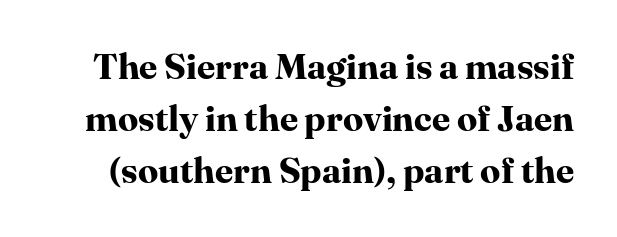
The image shows 36 px bold serif type, upright; set normal line spacing (1.45x), normal letter spacing, not underlined; high stroke contrast and a medium x-height.
